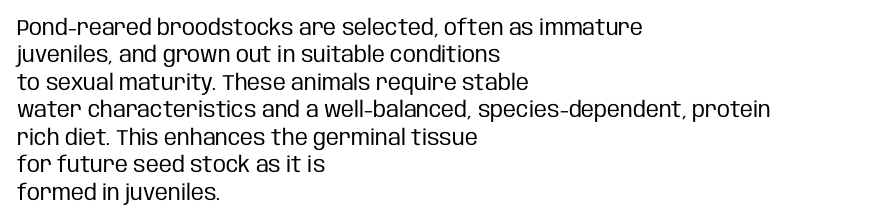
The image shows 22 px text type, upright; set left-aligned, normal line spacing (1.25x), normal letter spacing, not underlined.
